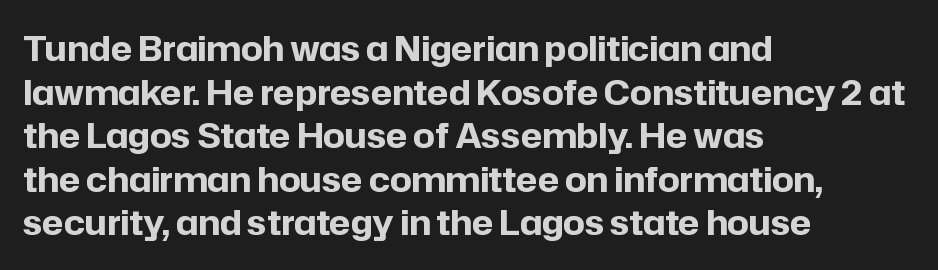
The image shows 34 px bold sans-serif type, upright; set left-aligned, normal line spacing (1.28x), normal letter spacing, not underlined; low stroke contrast and a medium x-height.
